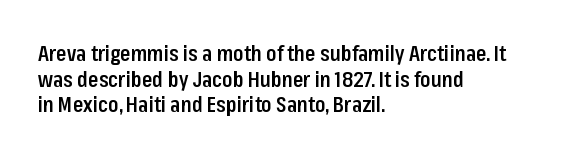
Q: Is the text bold? A: Semi-bold.
Q: Is the text italic (slanted)? A: No, it is upright.
Q: Is the text underlined? A: No.
Q: How is the paragraph aligned? A: Left-aligned.
Q: Is the spacing between letters normal or unusually wide? A: Normal.
